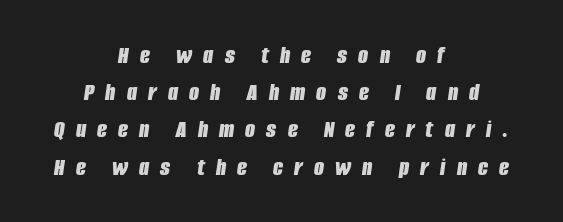
The image shows 26 px bold type, italic (leaning right); set centered, normal line spacing (1.43x), unusually wide letter spacing (+0.43 em), not underlined.
